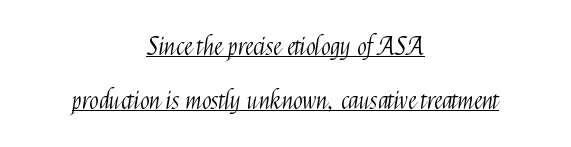
Q: Is the text bold? A: No.
Q: Is the text italic (slanted)? A: Yes.
Q: Is the text underlined? A: Yes.
Q: How is the paragraph aligned? A: Centered.
Q: Is the spacing between letters normal or unusually wide? A: Normal.
Q: Is the spacing between lines tight, normal or loose? A: Loose.
